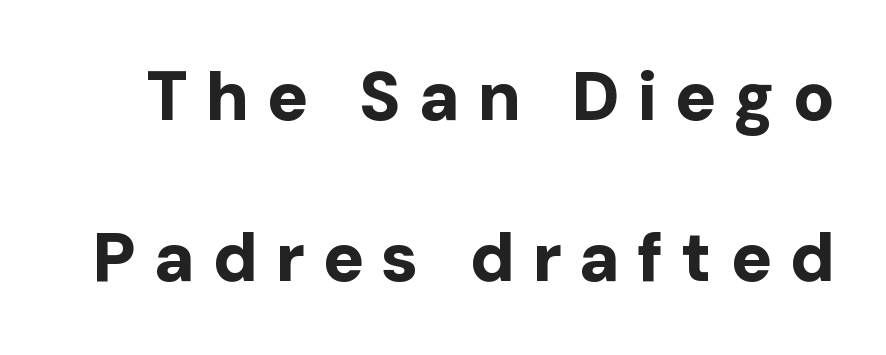
Type without underlining. Unlike italic type, these characters show no tilt at all. Type style note: lacks serifs. Widely set lines give the paragraph a tall, airy silhouette. The rendering uses natural spacing where letterforms have individual widths. Weight: bold.
